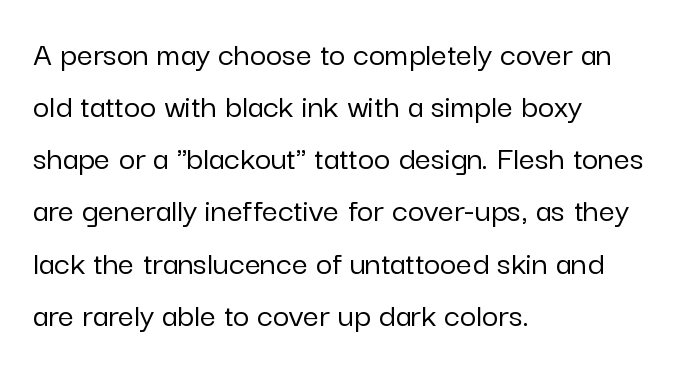
{"serif": "no", "italic": "no", "width": "normal", "stroke_contrast": "low", "x_height": "medium", "monospaced": "no", "underline": "no", "align": "left", "line_spacing": "normal", "line_spacing_ratio": 1.49, "letter_spacing": "normal", "letter_spacing_em": 0.0, "glyph_px": 35}
